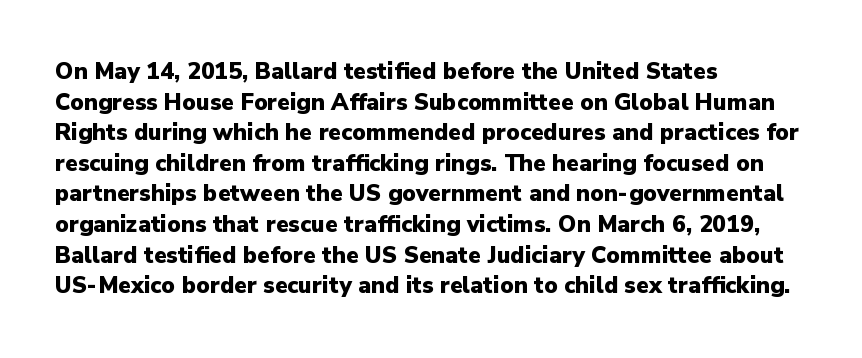
The image shows 23 px bold type, upright; set left-aligned, normal line spacing (1.33x), normal letter spacing, not underlined.
